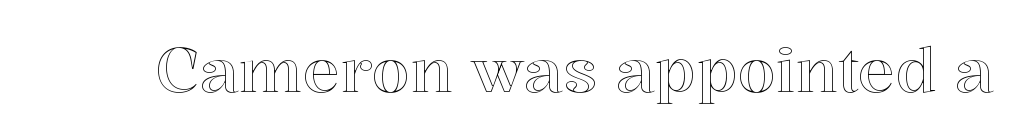
Q: Is the text italic (slanted)? A: No, it is upright.
Q: Is the text underlined? A: No.
Q: Is the spacing between letters normal or unusually wide? A: Normal.
Q: Width (condensed, normal, or wide)? A: Normal.
Q: x-height? A: Medium.
Q: Monospaced? A: No.
